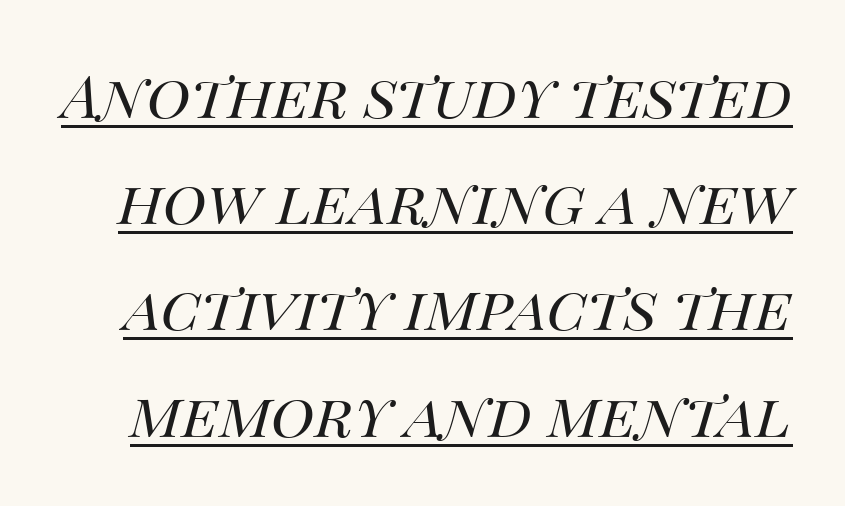
The image shows 60 px regular-weight type, italic (leaning right); set line spacing 1.77x, normal letter spacing, underlined; medium stroke contrast and a large x-height.
